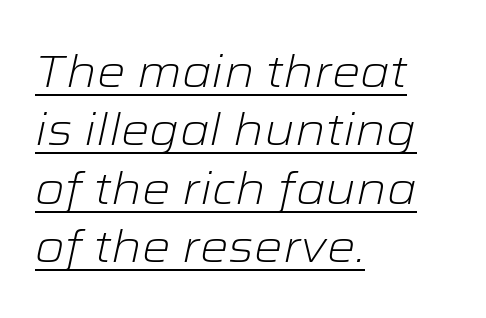
{"italic": "yes", "lean": "right", "slant_degrees": 12, "bold": "no", "weight": "light", "width": "wide", "stroke_contrast": "low", "x_height": "medium", "monospaced": "no", "underline": "yes", "align": "left", "line_spacing": "normal", "line_spacing_ratio": 1.3, "letter_spacing": "normal", "letter_spacing_em": 0.0, "glyph_px": 45}
